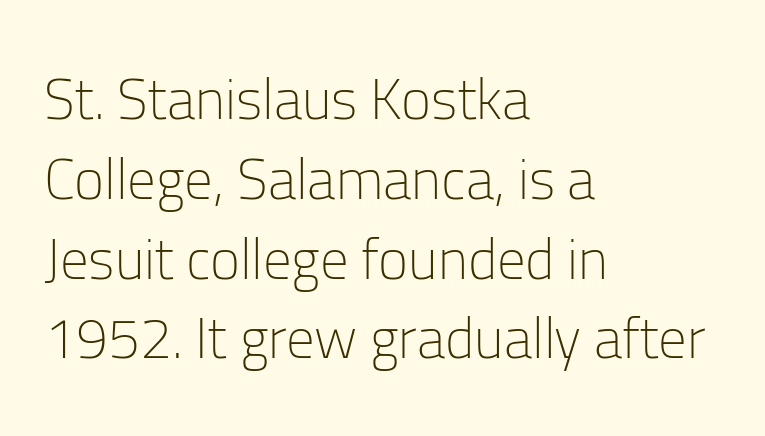
A quiet, ordinary-to-light weight characterises the typeface. The vertical gap from one line to the next is medium. The ragged edge is on the right, which tells us the setting is flush left. Here the glyphs are tracked normally, forming tight word shapes.
